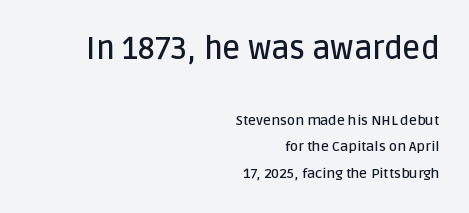
Q: Is the text bold? A: Semi-bold.
Q: Is the text italic (slanted)? A: No, it is upright.
Q: Is the typeface a serif or a sans-serif typeface? A: Sans-serif.
Q: Is the text underlined? A: No.
Q: How is the paragraph aligned? A: Right-aligned.
Q: Is the spacing between letters normal or unusually wide? A: Normal.
Q: Which block of text is set in a larger size, the first (top) or the second (bottom)? A: The first (top) one.
Q: Width (condensed, normal, or wide)? A: Normal.
Q: Stroke contrast? A: Low.
Q: x-height? A: Large.
Q: Monospaced? A: No.
